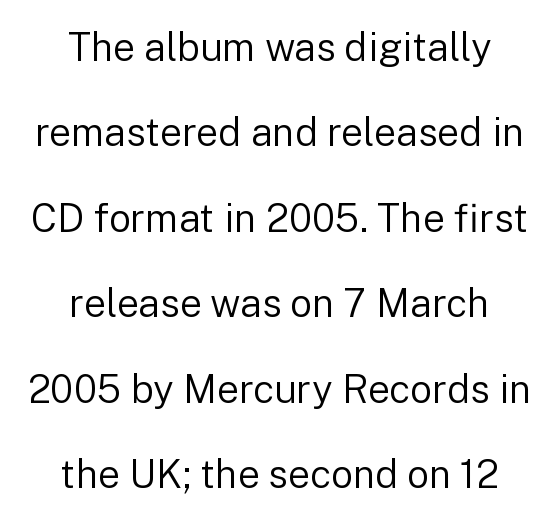
{"serif": "no", "italic": "no", "bold": "no", "weight": "regular", "width": "normal", "stroke_contrast": "low", "x_height": "medium", "monospaced": "no", "underline": "no", "align": "center", "line_spacing": "loose", "line_spacing_ratio": 2.19, "letter_spacing": "normal", "letter_spacing_em": 0.0, "glyph_px": 39}
